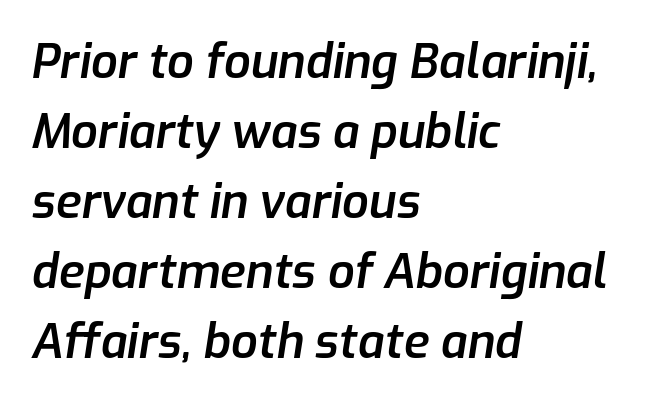
The image shows 47 px semibold type, italic (leaning right); set left-aligned, normal line spacing (1.49x), normal letter spacing, not underlined; low stroke contrast and a medium x-height.
